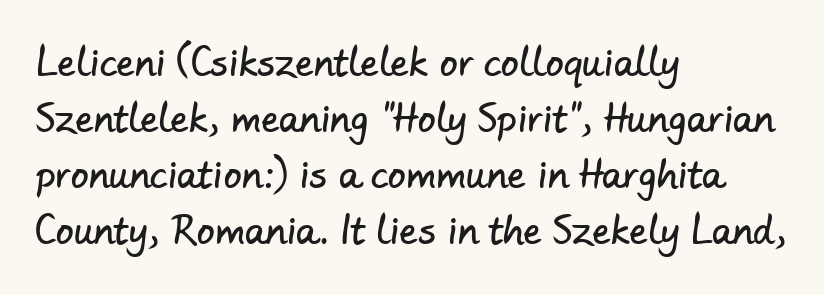
Q: Is the typeface a serif or a sans-serif typeface? A: Sans-serif.
Q: Is the text underlined? A: No.
Q: How is the paragraph aligned? A: Left-aligned.
Q: Is the spacing between letters normal or unusually wide? A: Normal.
Q: Is the spacing between lines tight, normal or loose? A: Normal.
Q: Width (condensed, normal, or wide)? A: Normal.
Q: Stroke contrast? A: Low.
Q: x-height? A: Small.
Q: Monospaced? A: No.
